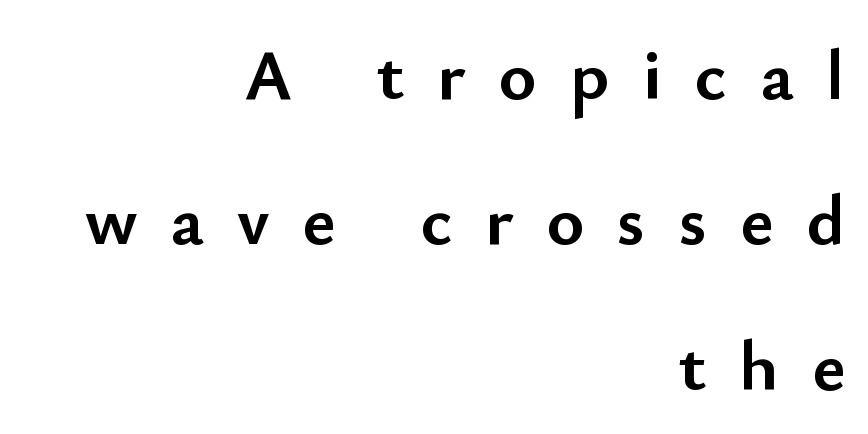
{"serif": "no", "italic": "no", "bold": "yes", "weight": "semibold", "width": "normal", "stroke_contrast": "low", "x_height": "small", "monospaced": "no", "underline": "no", "align": "right", "line_spacing": "loose", "line_spacing_ratio": 2.02, "letter_spacing": "wide", "letter_spacing_em": 0.46, "glyph_px": 72}
